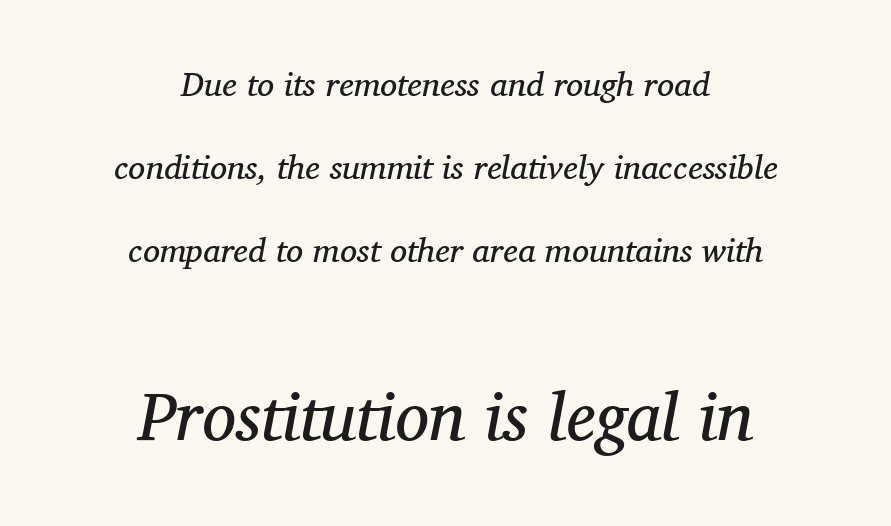
The image shows 68 px regular-weight serif type, italic (leaning right); set centered, loose line spacing (2.44x), normal letter spacing, not underlined; the second (bottom) block is 2.0x larger; medium stroke contrast and a medium x-height.
